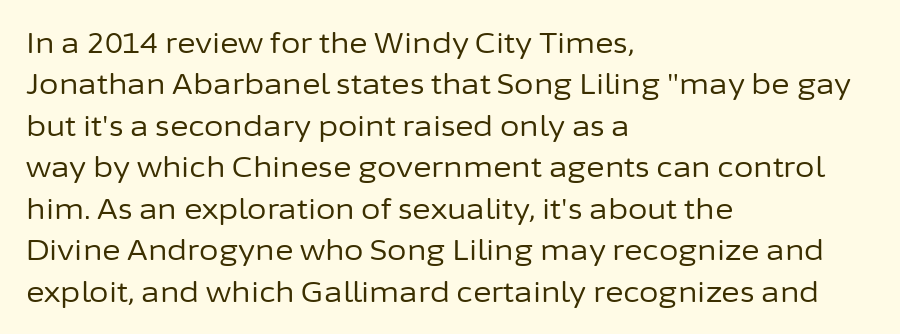
Q: Is the text bold? A: No.
Q: Is the text italic (slanted)? A: No, it is upright.
Q: Is the typeface a serif or a sans-serif typeface? A: Sans-serif.
Q: Is the text underlined? A: No.
Q: How is the paragraph aligned? A: Left-aligned.
Q: Is the spacing between letters normal or unusually wide? A: Normal.
Q: Is the spacing between lines tight, normal or loose? A: Normal.
Q: Width (condensed, normal, or wide)? A: Normal.
Q: Stroke contrast? A: Low.
Q: x-height? A: Medium.
Q: Monospaced? A: No.
